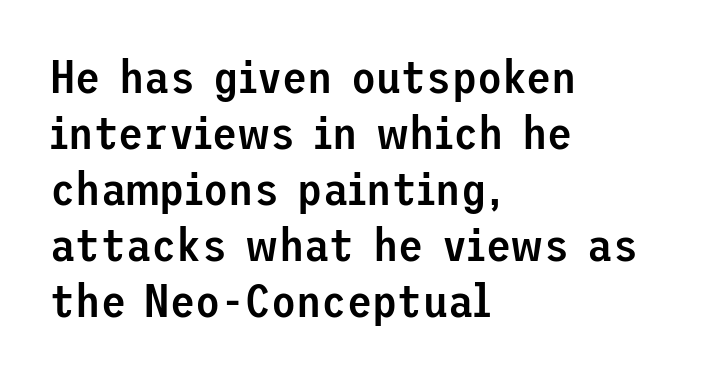
Q: Is the text bold? A: Semi-bold.
Q: Is the text italic (slanted)? A: No, it is upright.
Q: Is the typeface a serif or a sans-serif typeface? A: Sans-serif.
Q: Is the text underlined? A: No.
Q: How is the paragraph aligned? A: Left-aligned.
Q: Is the spacing between letters normal or unusually wide? A: Normal.
Q: Width (condensed, normal, or wide)? A: Normal.
Q: Stroke contrast? A: Low.
Q: x-height? A: Medium.
